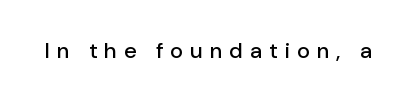
{"italic": "no", "underline": "no", "letter_spacing": "wide", "letter_spacing_em": 0.32, "glyph_px": 22}
